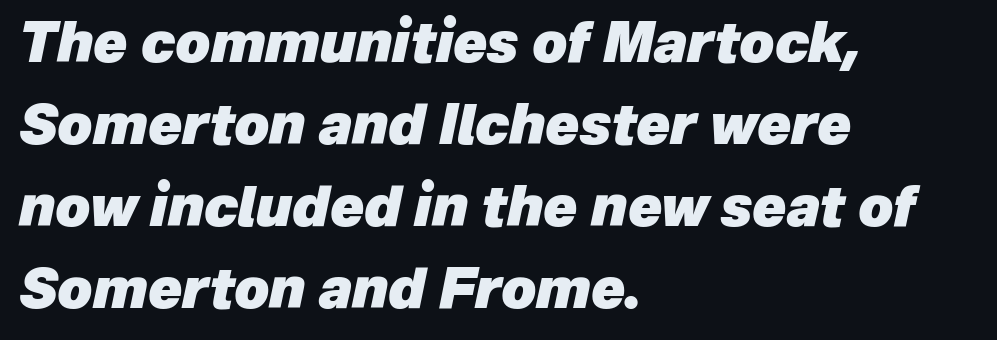
The image shows 55 px heavy type, italic (leaning right); set left-aligned, normal line spacing (1.49x), normal letter spacing, not underlined; low stroke contrast and a medium x-height.
